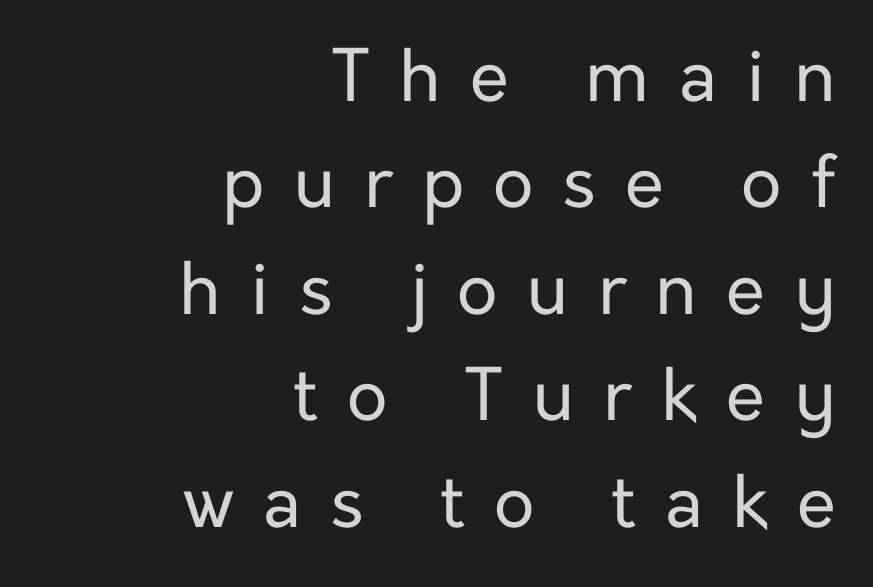
The image shows 71 px regular-weight sans-serif type, upright; set right-aligned, normal line spacing (1.5x), unusually wide letter spacing (+0.41 em), not underlined; low stroke contrast and a medium x-height.
